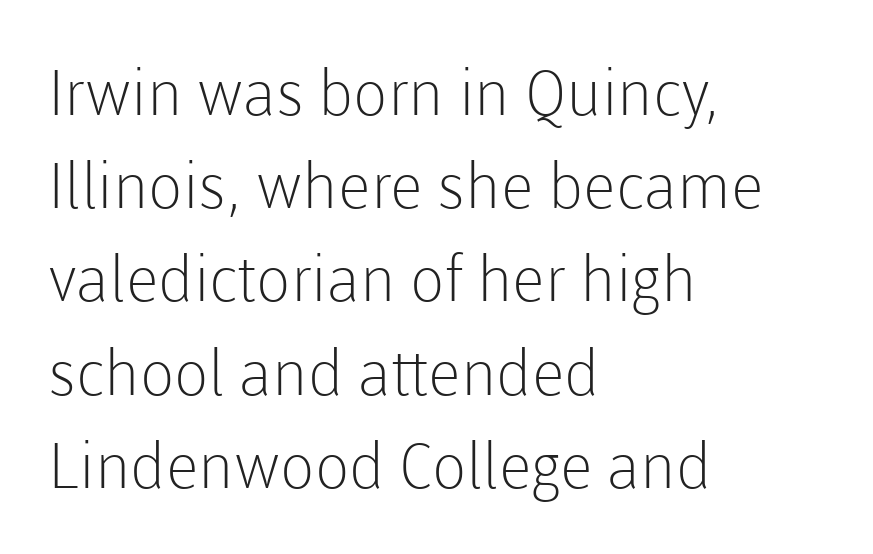
{"serif": "no", "italic": "no", "bold": "no", "weight": "light", "width": "normal", "stroke_contrast": "low", "x_height": "medium", "monospaced": "no", "underline": "no", "align": "left", "line_spacing": "normal", "line_spacing_ratio": 1.48, "letter_spacing": "normal", "letter_spacing_em": 0.0, "glyph_px": 63}
